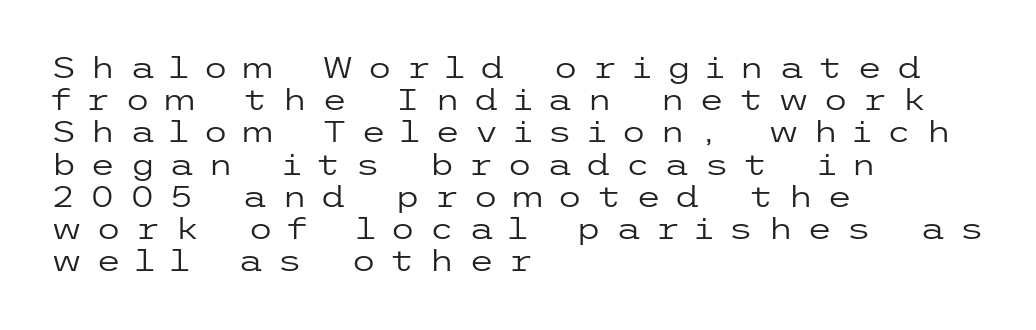
{"serif": "no", "italic": "no", "bold": "no", "weight": "regular", "width": "wide", "stroke_contrast": "low", "x_height": "medium", "underline": "no", "align": "left", "line_spacing": "tight", "line_spacing_ratio": 1.11, "letter_spacing": "wide", "letter_spacing_em": 0.48, "glyph_px": 29}
